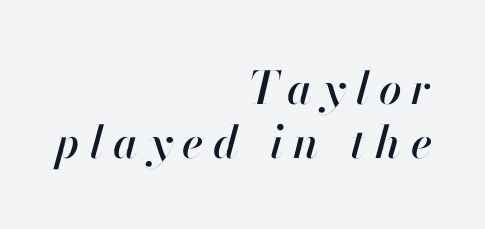
Q: Is the text italic (slanted)? A: Yes, it leans right by about 13 degrees.
Q: Is the text underlined? A: No.
Q: How is the paragraph aligned? A: Right-aligned.
Q: Is the spacing between letters normal or unusually wide? A: Unusually wide.
Q: Width (condensed, normal, or wide)? A: Normal.
Q: Stroke contrast? A: High.
Q: x-height? A: Small.
Q: Monospaced? A: No.
